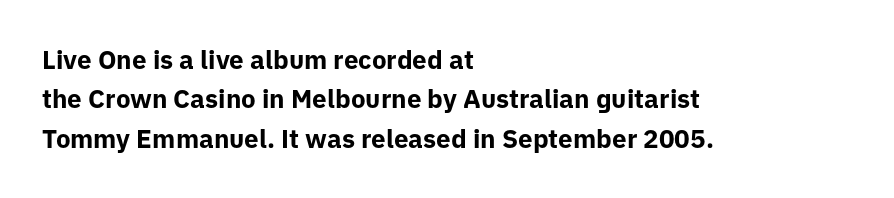
The image shows 26 px bold type, upright; set left-aligned, normal line spacing (1.51x), normal letter spacing, not underlined.
